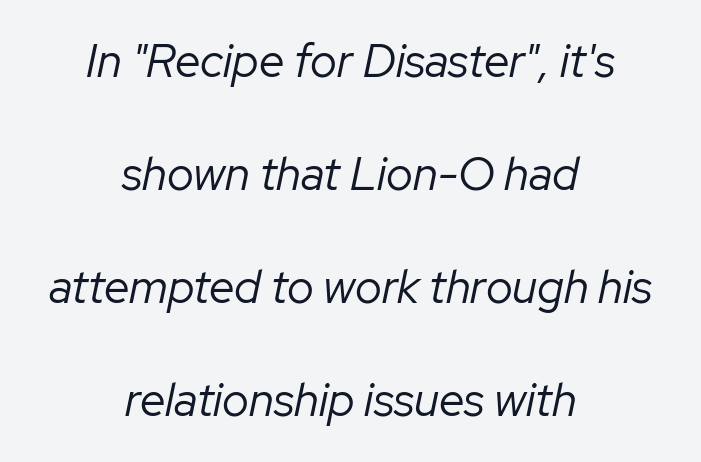
Looking at the ascenders, they clearly lean. The lines in this sample share a center point and differ in where they start and stop. Rows of type keep a wide berth in the vertical direction. Caption: standard tracking, unaltered. You could not count columns in this text — the font is proportionally spaced. The characters are drawn with everyday or finer stroke widths.
